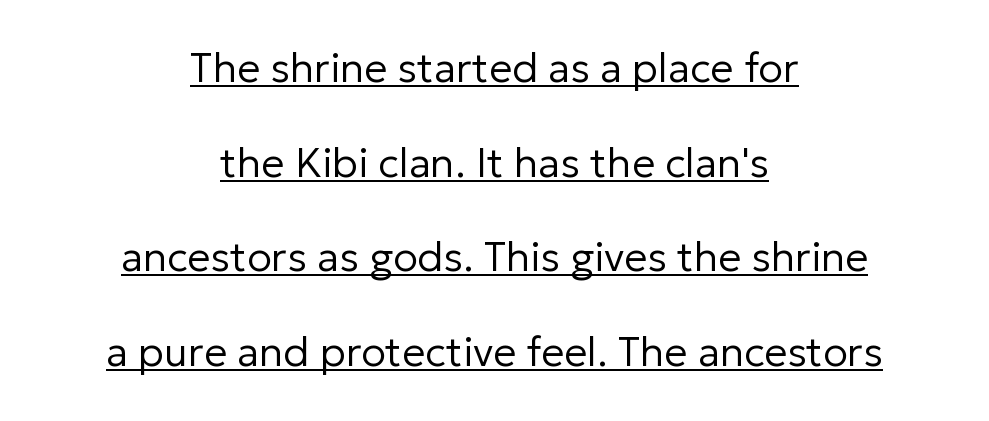
The image shows 41 px regular-weight sans-serif type, upright; set centered, loose line spacing (2.31x), normal letter spacing, underlined; low stroke contrast and a medium x-height.
